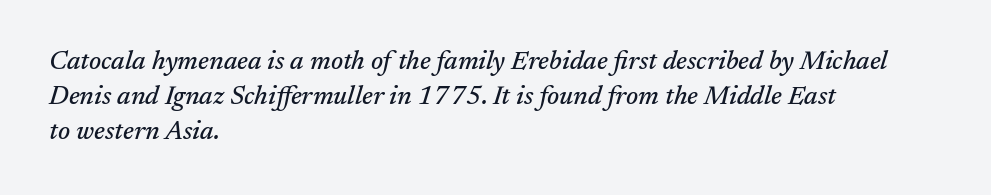
Q: Is the text italic (slanted)? A: Yes, it leans right by about 17 degrees.
Q: Is the text underlined? A: No.
Q: How is the paragraph aligned? A: Left-aligned.
Q: Is the spacing between letters normal or unusually wide? A: Normal.
Q: Is the spacing between lines tight, normal or loose? A: Normal.
